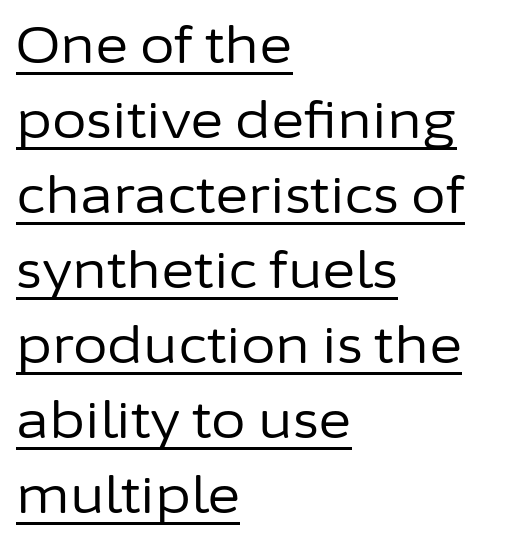
The image shows 50 px regular-weight sans-serif type, upright; set left-aligned, normal line spacing (1.5x), normal letter spacing, underlined; low stroke contrast and a medium x-height.
